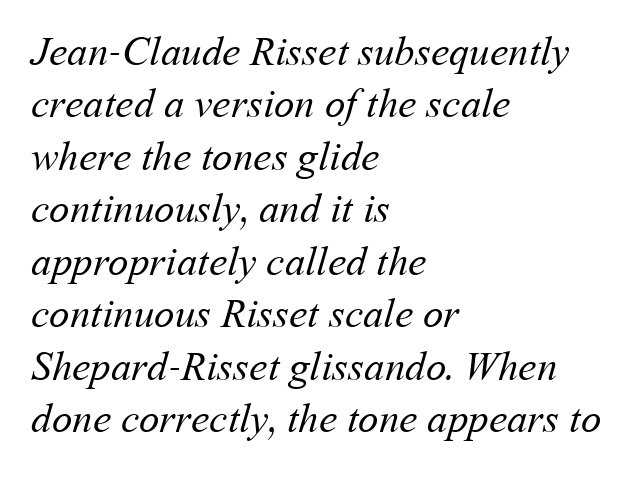
The image shows 41 px regular-weight type; set left-aligned, normal line spacing (1.28x), normal letter spacing, not underlined; medium stroke contrast and a medium x-height.
